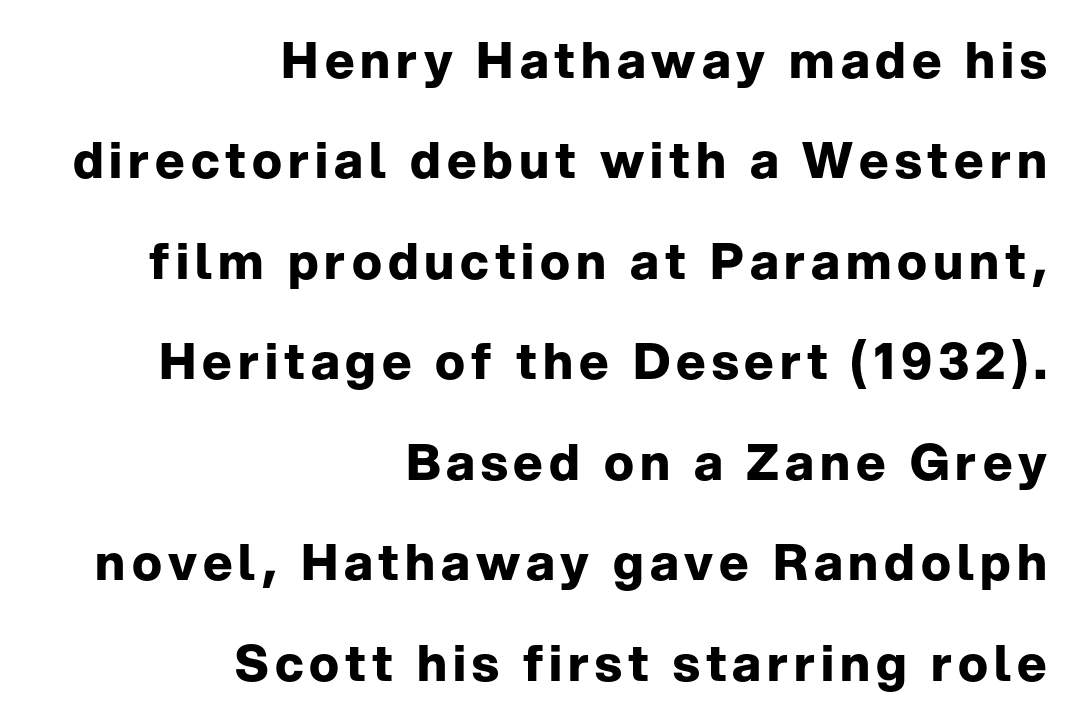
{"serif": "no", "italic": "no", "bold": "yes", "weight": "bold", "width": "normal", "stroke_contrast": "low", "x_height": "medium", "monospaced": "no", "underline": "no", "align": "right", "line_spacing": "loose", "line_spacing_ratio": 2.01, "glyph_px": 50}
